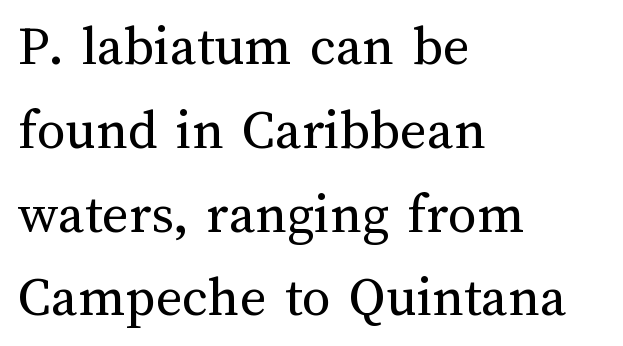
Q: Is the text bold? A: No.
Q: Is the text italic (slanted)? A: No, it is upright.
Q: Is the text underlined? A: No.
Q: How is the paragraph aligned? A: Left-aligned.
Q: Is the spacing between letters normal or unusually wide? A: Normal.
Q: Is the spacing between lines tight, normal or loose? A: Normal.
Q: Width (condensed, normal, or wide)? A: Normal.
Q: Stroke contrast? A: Medium.
Q: x-height? A: Medium.
Q: Monospaced? A: No.
